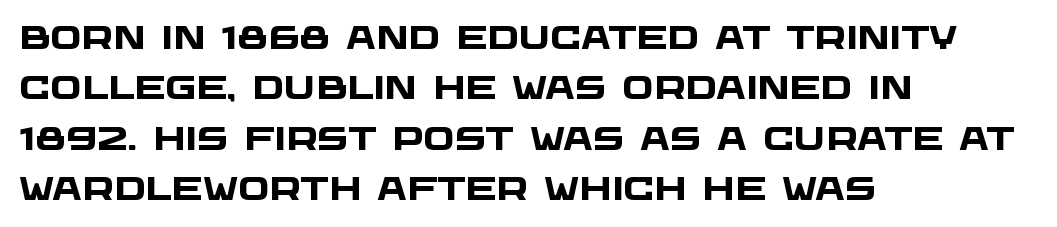
{"serif": "no", "bold": "yes", "weight": "heavy", "width": "wide", "stroke_contrast": "low", "x_height": "large", "monospaced": "no", "underline": "no", "align": "left", "line_spacing": "normal", "line_spacing_ratio": 1.53, "letter_spacing": "normal", "letter_spacing_em": 0.0, "glyph_px": 33}
